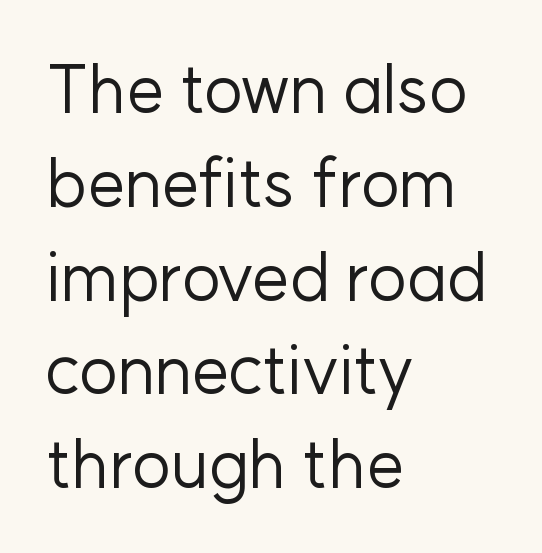
The image shows 67 px regular-weight sans-serif type, upright; set left-aligned, normal line spacing (1.4x), normal letter spacing, not underlined; low stroke contrast and a medium x-height.
